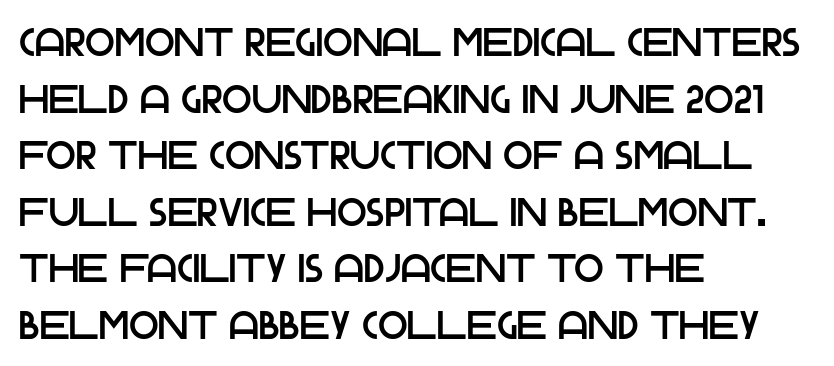
The letters sit at their default tracking, neither squeezed nor spread. Characters remain perfectly vertical along every line. The passage shown is not underscored anywhere. Visually the block forms a straight wall on the left and a jagged coastline on the right.
